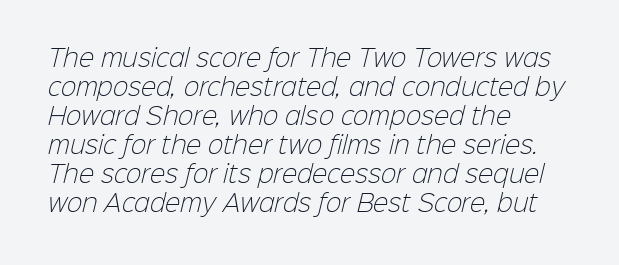
Lines of text with bare space underneath. Stems and bowls with no extra thickness — not bold. The rendering keeps characters at their native spacing. In terms of leading, this rendering sits right in the middle.
